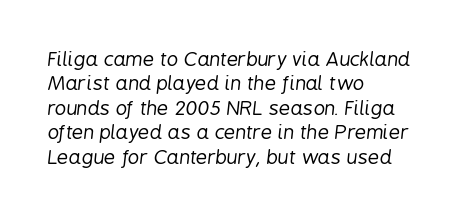
{"italic": "yes", "lean": "right", "slant_degrees": 6, "bold": "no", "underline": "no", "align": "left", "line_spacing_ratio": 1.22, "letter_spacing": "normal", "letter_spacing_em": 0.0, "glyph_px": 20}
